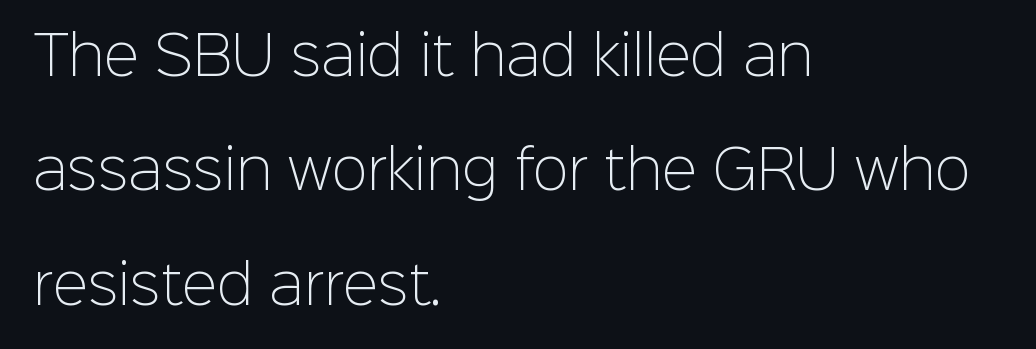
A sans-serif font was chosen for this passage. Students, observe: this is what heavily led, spacious text looks like. The type sits square on the baseline with zero lean. Inter-character spacing is left at the font's built-in metrics.
